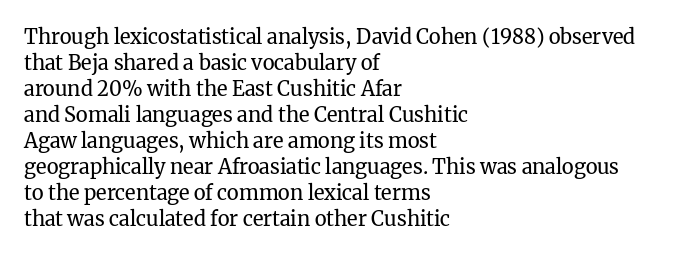
Where is the straight margin? On the left. This sample keeps an unexceptional amount of space between lines. The typesetting does not lean heavy: it is not bold. The gaps between neighbouring characters are ordinary and unremarkable. A clean baseline with only descenders dipping below it.
